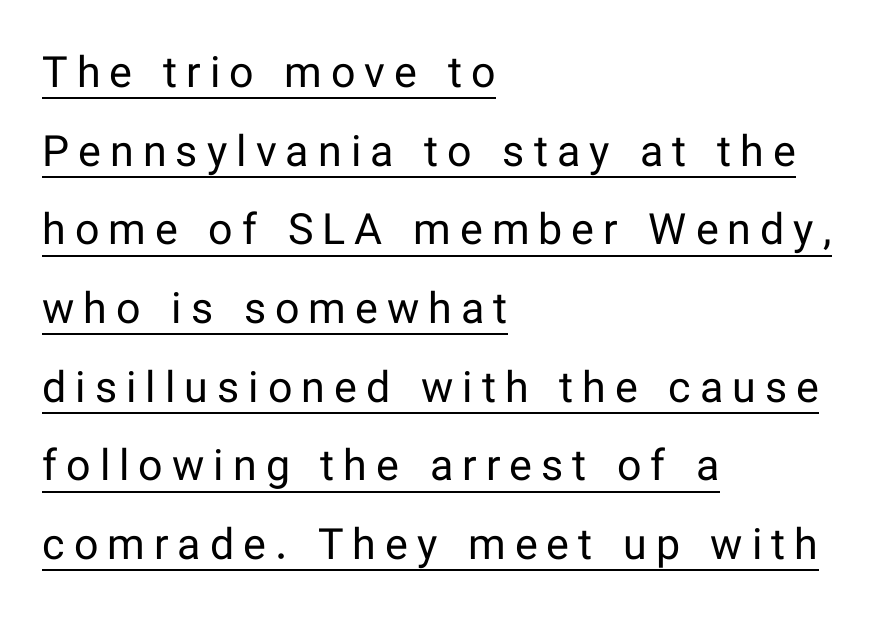
Classification — sans serif. Check the space under the baseline: a stroke is drawn there. This reads as an unemphasized weight, regular at the heaviest. Is the block centered? No — it sits flush against the left margin. The face used here is rendered with a markedly widened letterfit.
